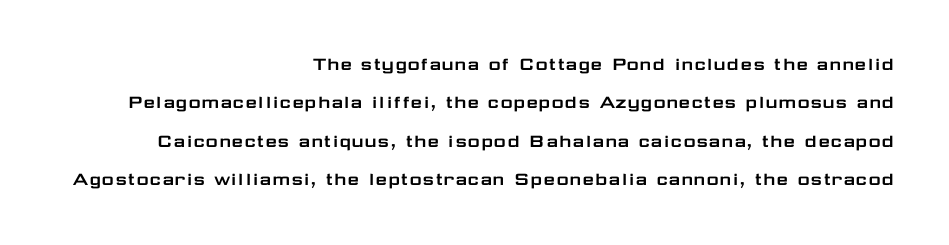
Letter spacing: default. The specimen reads as upright at a glance. Typeset ragged left — the right edge is the straight one. No word sits above an underline.
